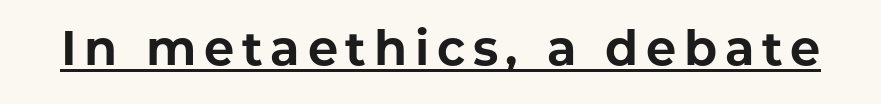
Q: Is the text bold? A: Yes.
Q: Is the text italic (slanted)? A: No, it is upright.
Q: Is the typeface a serif or a sans-serif typeface? A: Sans-serif.
Q: Is the text underlined? A: Yes.
Q: Width (condensed, normal, or wide)? A: Normal.
Q: Stroke contrast? A: Low.
Q: x-height? A: Medium.
Q: Monospaced? A: No.
